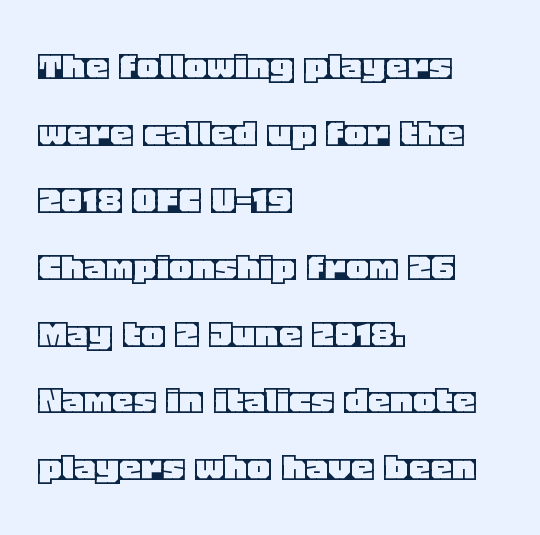
{"italic": "no", "width": "normal", "x_height": "large", "monospaced": "no", "underline": "no", "align": "left", "line_spacing": "normal", "line_spacing_ratio": 1.52, "letter_spacing": "normal", "letter_spacing_em": 0.0, "glyph_px": 44}
